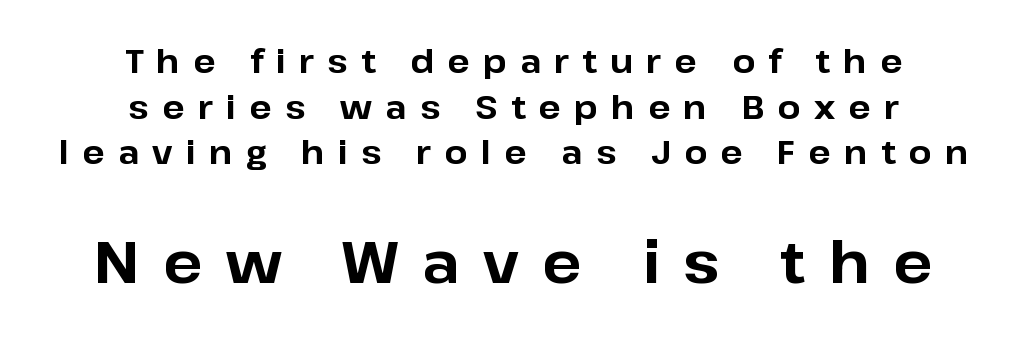
You could not count columns in this text — the font is proportionally spaced. The passage shown begins with its smaller block and ends with its larger one. You'd pick this weight for a headline — it's a proper bold. Italic? Not at all — the glyphs are vertical.
